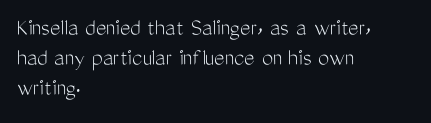
The image shows 25 px text type, upright; set left-aligned, line spacing 1.2x, normal letter spacing, not underlined.
